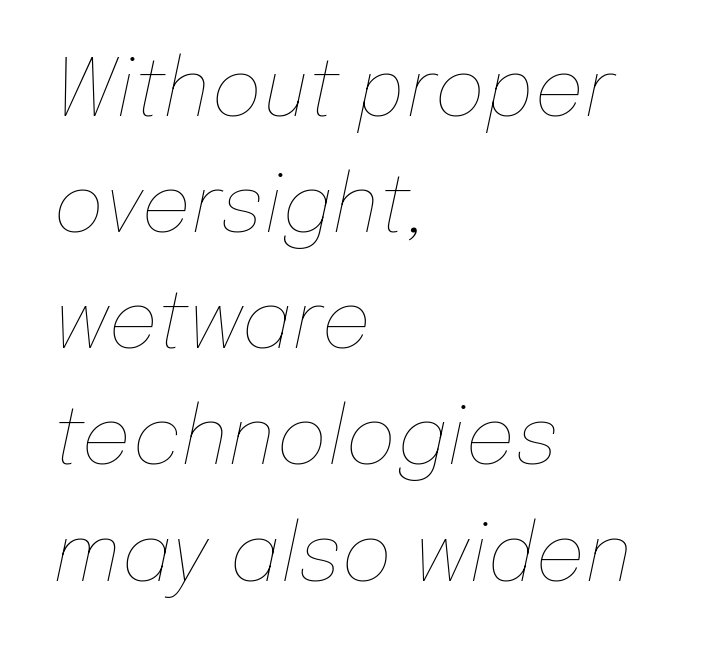
These lines stack with their left ends in a neat column. The passage shown stacks its lines at a standard gap. The whole block is typeset with a tilt. A typesetter would call this proportional, since set widths differ per character. The letters look calm and open, with moderate or lighter stems. The strip under each line holds only bare page.
